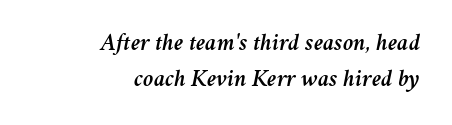
{"italic": "yes", "lean": "right", "slant_degrees": 11, "underline": "no", "align": "right", "line_spacing": "normal", "line_spacing_ratio": 1.49, "letter_spacing": "normal", "letter_spacing_em": 0.0, "glyph_px": 24}
